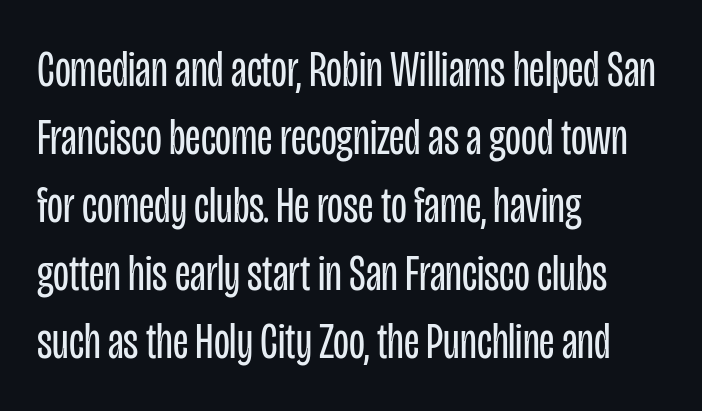
{"serif": "no", "italic": "no", "bold": "no", "weight": "regular", "width": "condensed", "stroke_contrast": "low", "x_height": "large", "monospaced": "no", "underline": "no", "align": "left", "line_spacing": "normal", "line_spacing_ratio": 1.31, "letter_spacing": "normal", "letter_spacing_em": 0.0, "glyph_px": 52}
